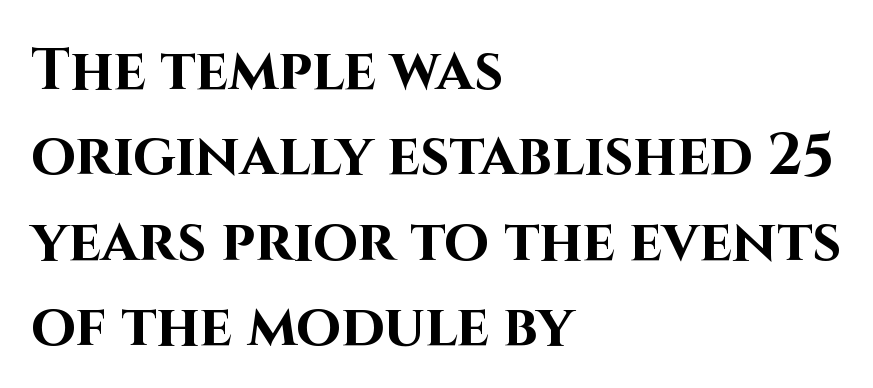
{"serif": "no", "italic": "no", "bold": "yes", "weight": "bold", "width": "normal", "stroke_contrast": "high", "x_height": "large", "monospaced": "no", "underline": "no", "align": "left", "line_spacing": "normal", "line_spacing_ratio": 1.47, "letter_spacing": "normal", "letter_spacing_em": 0.0, "glyph_px": 58}
